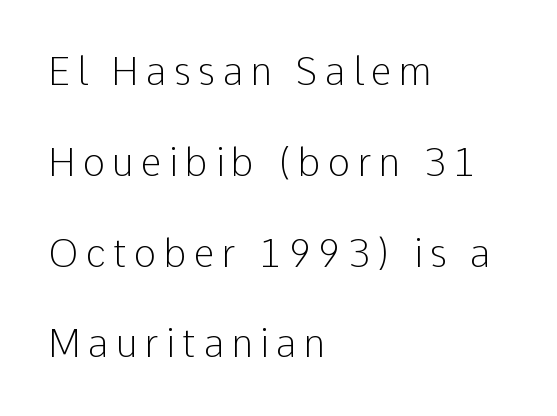
Q: Is the text bold? A: No.
Q: Is the text italic (slanted)? A: No, it is upright.
Q: Is the typeface a serif or a sans-serif typeface? A: Sans-serif.
Q: Is the text underlined? A: No.
Q: How is the paragraph aligned? A: Left-aligned.
Q: Is the spacing between lines tight, normal or loose? A: Loose.
Q: Width (condensed, normal, or wide)? A: Normal.
Q: Stroke contrast? A: Low.
Q: x-height? A: Medium.
Q: Monospaced? A: No.
